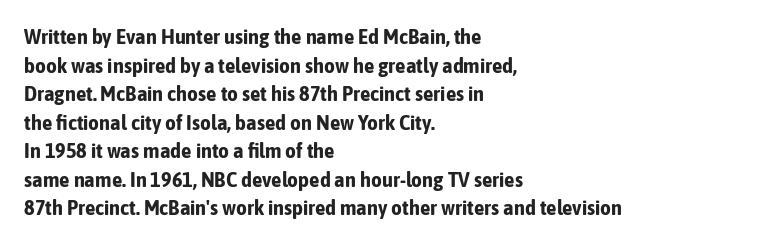
Notice how descenders clear the ascenders below comfortably — that's standard leading. Clear beneath every line of the passage. These lines are set flush left with a ragged right edge. The type sits square on the baseline with zero lean. Each word holds together tightly as a unit, with standard inter-letter gaps.
